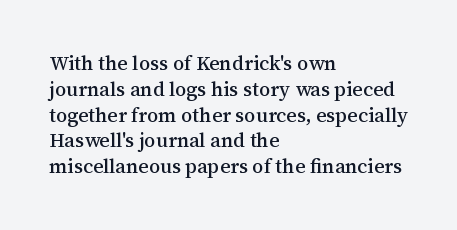
The image shows 20 px text type, upright; set left-aligned, normal line spacing (1.29x), normal letter spacing, not underlined.
